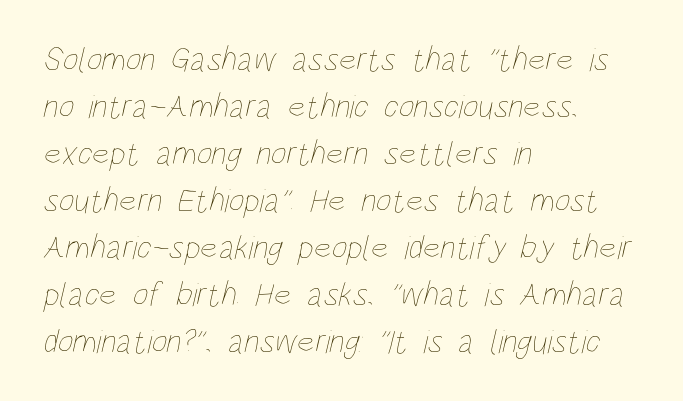
The image shows 34 px thin, condensed type; set left-aligned, normal line spacing (1.38x), normal letter spacing, not underlined; low stroke contrast and a large x-height.
